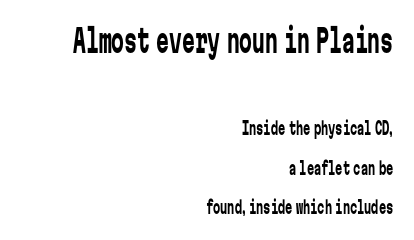
{"serif": "no", "italic": "no", "bold": "no", "weight": "regular", "width": "condensed", "stroke_contrast": "low", "x_height": "medium", "monospaced": "yes", "underline": "no", "align": "right", "line_spacing": "loose", "line_spacing_ratio": 2.2, "letter_spacing": "normal", "letter_spacing_em": 0.0, "larger_block": "first", "size_ratio": 1.78, "glyph_px": 32}
